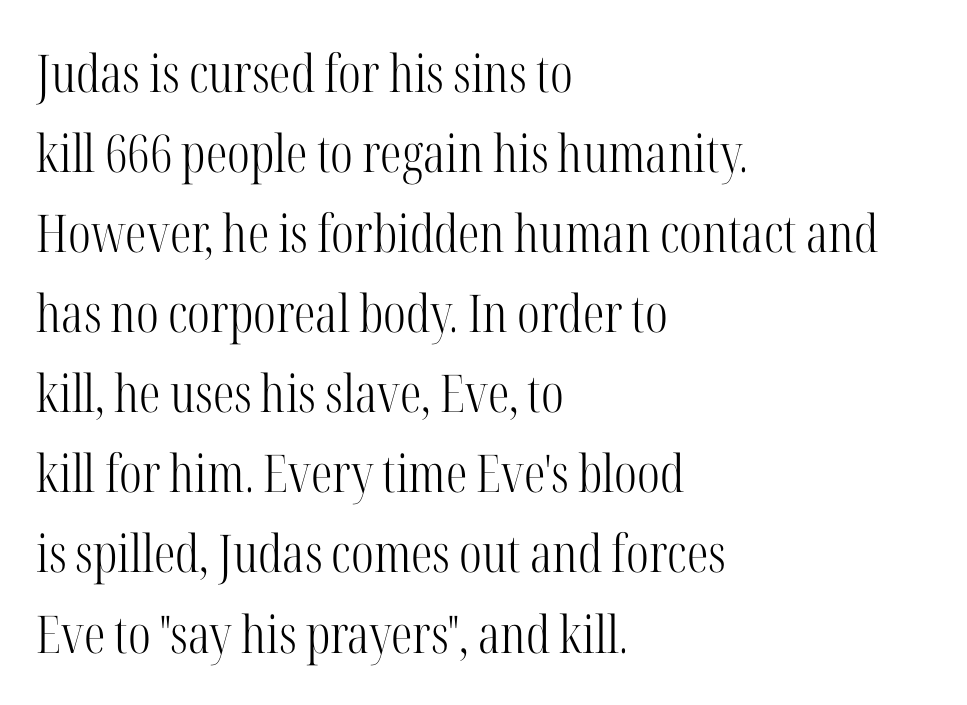
Q: Is the text bold? A: No.
Q: Is the text italic (slanted)? A: No, it is upright.
Q: Is the typeface a serif or a sans-serif typeface? A: Serif.
Q: Is the text underlined? A: No.
Q: How is the paragraph aligned? A: Left-aligned.
Q: Is the spacing between letters normal or unusually wide? A: Normal.
Q: Is the spacing between lines tight, normal or loose? A: Normal.
Q: Width (condensed, normal, or wide)? A: Condensed.
Q: Stroke contrast? A: High.
Q: x-height? A: Medium.
Q: Monospaced? A: No.
